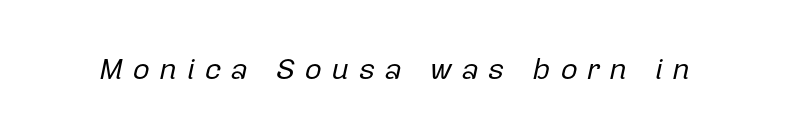
Q: Is the text bold? A: No.
Q: Is the text italic (slanted)? A: Yes, it leans right by about 12 degrees.
Q: Is the text underlined? A: No.
Q: Is the spacing between letters normal or unusually wide? A: Unusually wide.
Q: Width (condensed, normal, or wide)? A: Normal.
Q: Stroke contrast? A: Low.
Q: x-height? A: Medium.
Q: Monospaced? A: No.
